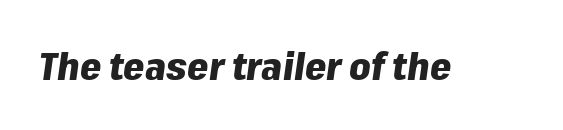
The image shows 38 px heavy type, italic (leaning right); set normal letter spacing, not underlined; low stroke contrast and a medium x-height.
